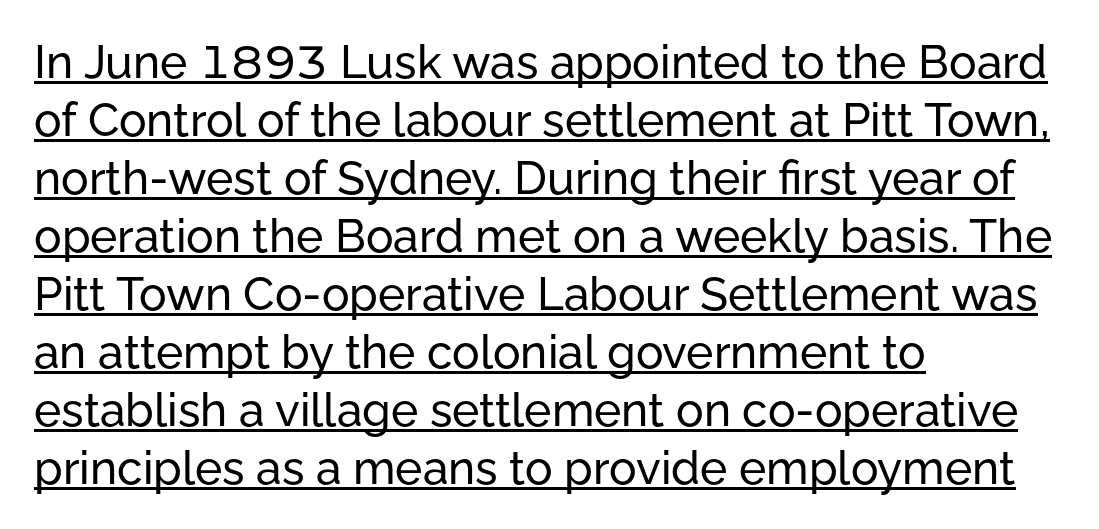
The face used here is proportionally spaced, like ordinary book or web type. This is underlined copy, the kind a proofreader might mark for attention. The leading is moderate, giving the passage an even texture. The lines are quadded left.
